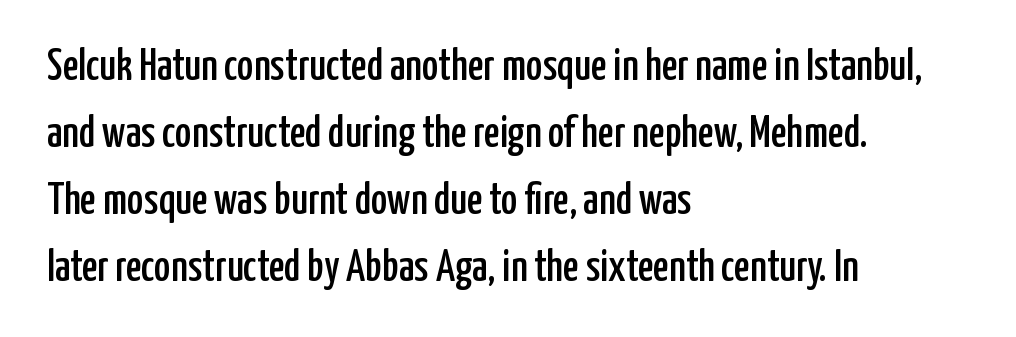
{"serif": "no", "italic": "no", "width": "condensed", "stroke_contrast": "low", "x_height": "medium", "monospaced": "no", "underline": "no", "align": "left", "line_spacing": "normal", "line_spacing_ratio": 1.52, "letter_spacing": "normal", "letter_spacing_em": 0.0, "glyph_px": 44}
